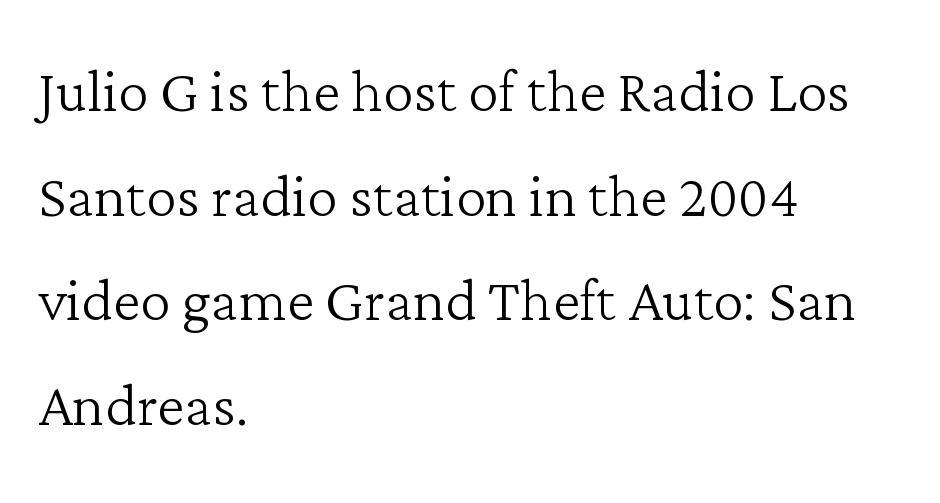
Q: Is the text bold? A: No.
Q: Is the text italic (slanted)? A: No, it is upright.
Q: Is the typeface a serif or a sans-serif typeface? A: Serif.
Q: Is the text underlined? A: No.
Q: How is the paragraph aligned? A: Left-aligned.
Q: Is the spacing between letters normal or unusually wide? A: Normal.
Q: Is the spacing between lines tight, normal or loose? A: Normal.
Q: Width (condensed, normal, or wide)? A: Normal.
Q: Stroke contrast? A: Low.
Q: x-height? A: Medium.
Q: Monospaced? A: No.
